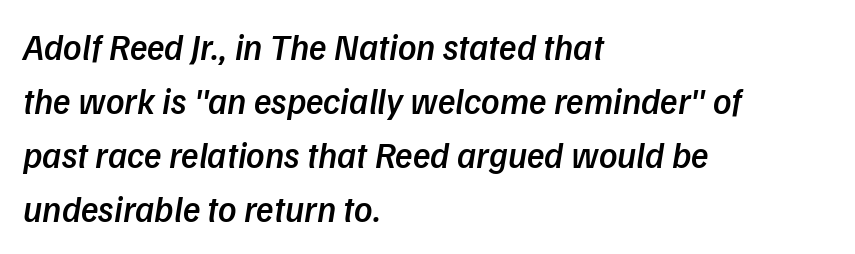
Where is the straight margin? On the left. The font is running at a semibold setting, under full bold. Each letter keeps its own natural width here, so spacing adapts to shape. Words float on clear page, feet unadorned.
